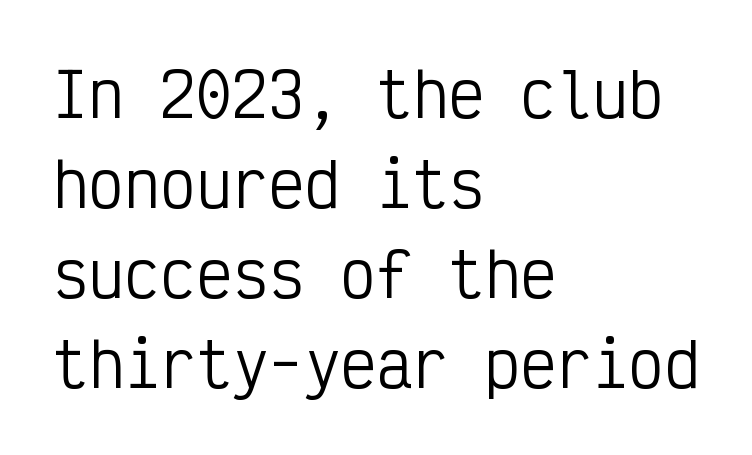
Plain, unruled lines of type. In terms of letterform style, serifs are entirely absent. No heavy texture on the line: the type isn't bold. In CSS terms this would be text-align: left.
